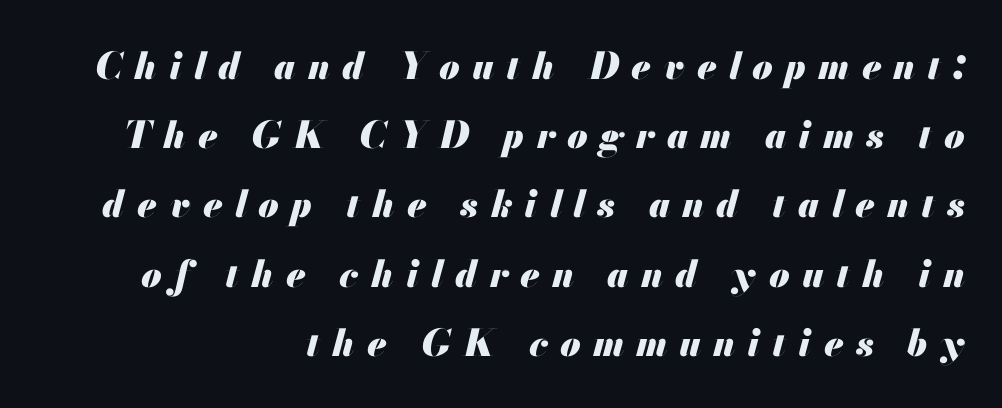
The letters are slanted; this is an italic face. Words appear elongated and porous because spacing is wide. Any mark beneath the type? The region is blank. In terms of weight, the rendering is a true, heavy bold. The letters advance in unequal steps, a hallmark of proportional type.
